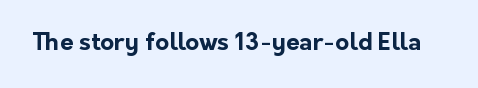
{"italic": "no", "bold": "yes", "underline": "no", "letter_spacing": "normal", "letter_spacing_em": 0.0, "glyph_px": 24}
